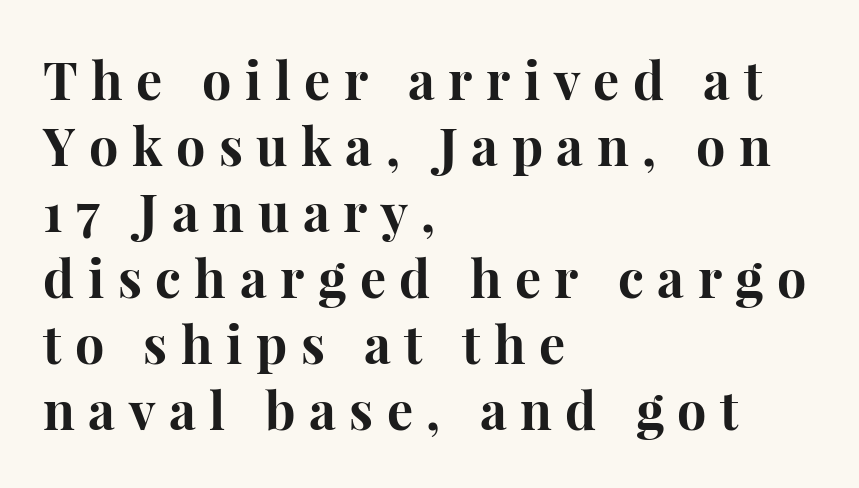
{"serif": "yes", "italic": "no", "bold": "yes", "weight": "bold", "width": "normal", "stroke_contrast": "high", "x_height": "medium", "monospaced": "no", "underline": "no", "align": "left", "line_spacing": "normal", "line_spacing_ratio": 1.27, "letter_spacing": "wide", "letter_spacing_em": 0.26, "glyph_px": 52}
